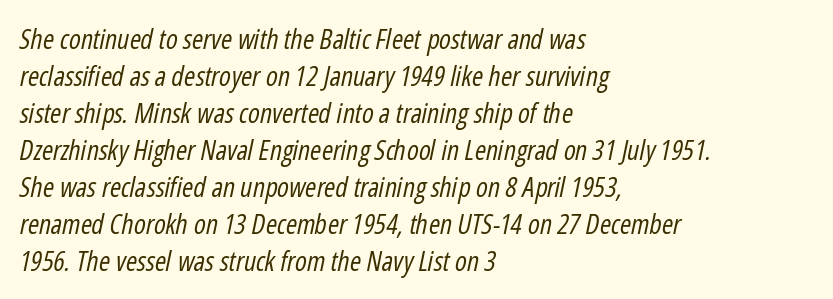
The image shows 27 px text type, italic (leaning right); set left-aligned, normal line spacing (1.37x), normal letter spacing, not underlined.
